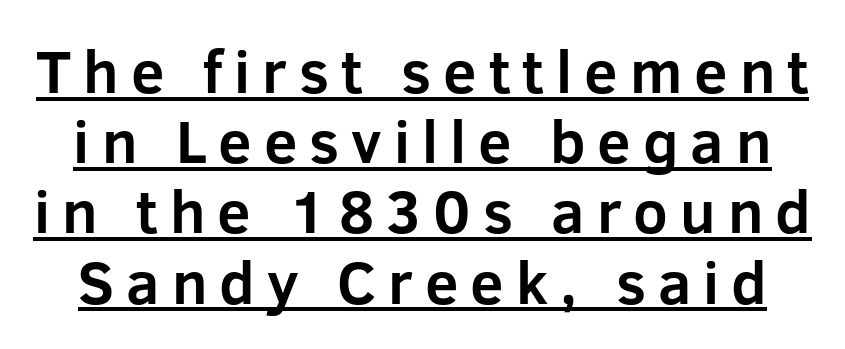
Q: Is the text bold? A: Yes.
Q: Is the text italic (slanted)? A: No, it is upright.
Q: Is the typeface a serif or a sans-serif typeface? A: Sans-serif.
Q: Is the text underlined? A: Yes.
Q: Is the spacing between letters normal or unusually wide? A: Unusually wide.
Q: Width (condensed, normal, or wide)? A: Normal.
Q: Stroke contrast? A: Low.
Q: x-height? A: Medium.
Q: Monospaced? A: No.
